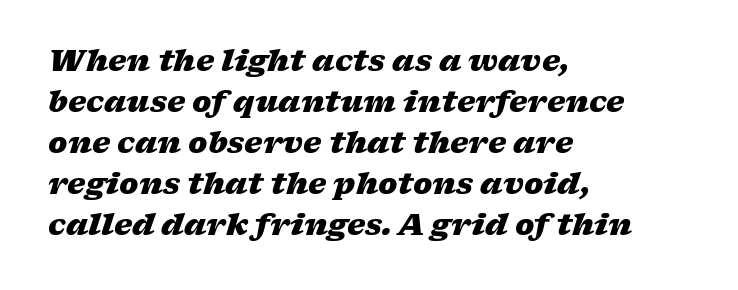
{"italic": "yes", "lean": "right", "slant_degrees": 17, "bold": "yes", "weight": "heavy", "width": "wide", "stroke_contrast": "low", "x_height": "medium", "monospaced": "no", "underline": "no", "align": "left", "line_spacing": "normal", "line_spacing_ratio": 1.41, "letter_spacing": "normal", "letter_spacing_em": 0.0, "glyph_px": 29}
